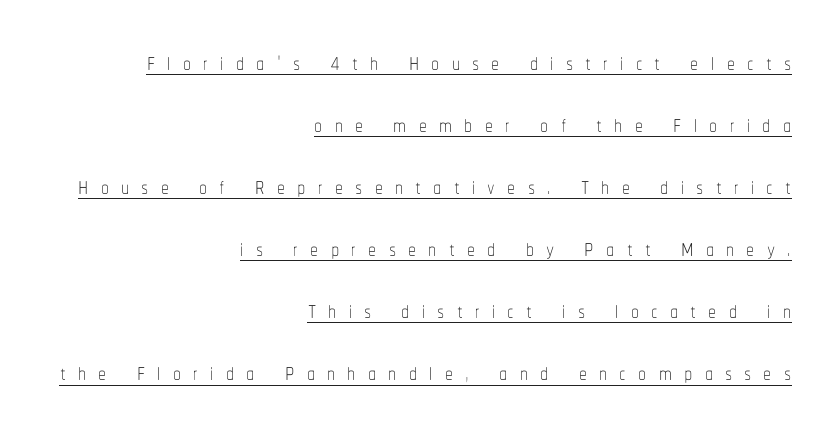
Q: Is the text bold? A: No.
Q: Is the text italic (slanted)? A: No, it is upright.
Q: Is the text underlined? A: Yes.
Q: How is the paragraph aligned? A: Right-aligned.
Q: Is the spacing between letters normal or unusually wide? A: Unusually wide.
Q: Is the spacing between lines tight, normal or loose? A: Loose.
Q: Width (condensed, normal, or wide)? A: Condensed.
Q: Stroke contrast? A: Low.
Q: x-height? A: Medium.
Q: Monospaced? A: No.
